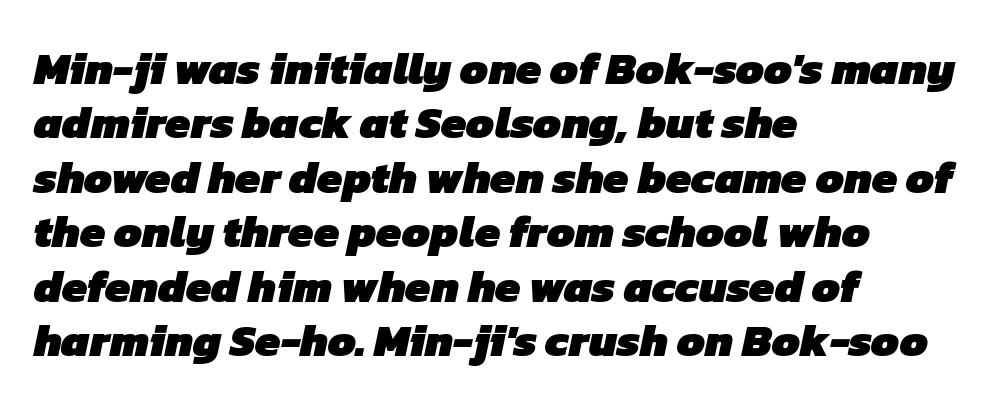
The image shows 45 px heavy sans-serif type; set left-aligned, line spacing 1.21x, normal letter spacing, not underlined; low stroke contrast and a medium x-height.
